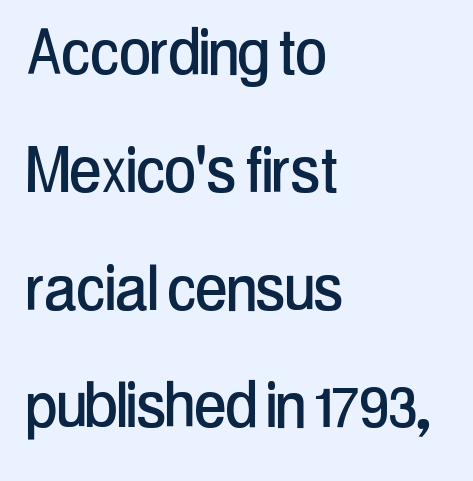
Q: Is the text italic (slanted)? A: No, it is upright.
Q: Is the typeface a serif or a sans-serif typeface? A: Sans-serif.
Q: Is the text underlined? A: No.
Q: How is the paragraph aligned? A: Left-aligned.
Q: Is the spacing between letters normal or unusually wide? A: Normal.
Q: Is the spacing between lines tight, normal or loose? A: Normal.
Q: Width (condensed, normal, or wide)? A: Condensed.
Q: Stroke contrast? A: Low.
Q: x-height? A: Medium.
Q: Monospaced? A: No.
